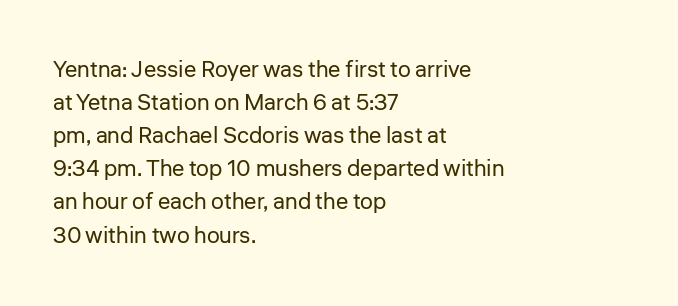
Q: Is the text bold? A: No.
Q: Is the text italic (slanted)? A: No, it is upright.
Q: Is the text underlined? A: No.
Q: How is the paragraph aligned? A: Left-aligned.
Q: Is the spacing between letters normal or unusually wide? A: Normal.
Q: Is the spacing between lines tight, normal or loose? A: Normal.
